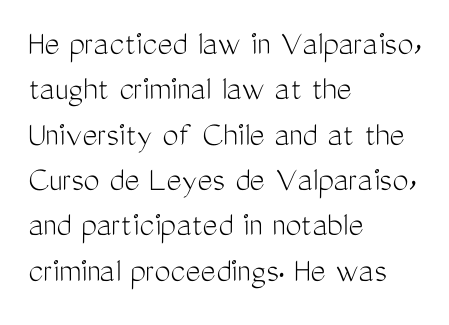
Vertically, the passage feels balanced, rows spaced as you'd expect. Descender tails drop into unmarked territory. The gaps between neighbouring characters are ordinary and unremarkable. Spacing verdict: proportional, widths tailored to each character. The letters carry no serifs — their stems end cleanly without finishing strokes. Every row of glyphs begins at an identical x-position on the left.
